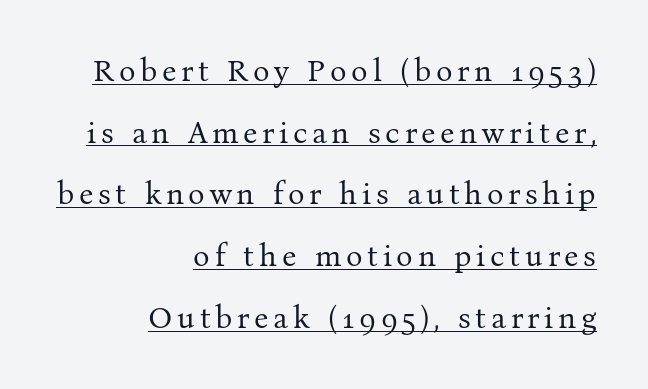
{"serif": "yes", "italic": "no", "bold": "no", "weight": "regular", "width": "normal", "stroke_contrast": "medium", "x_height": "medium", "monospaced": "no", "underline": "yes", "align": "right", "line_spacing": "loose", "line_spacing_ratio": 1.99, "glyph_px": 31}
